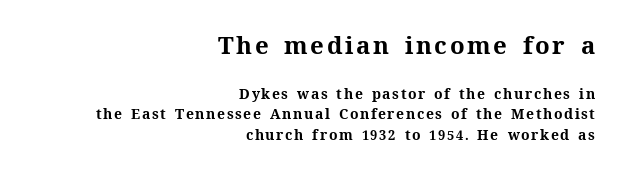
Q: Is the text bold? A: Yes.
Q: Is the text italic (slanted)? A: No, it is upright.
Q: Is the text underlined? A: No.
Q: How is the paragraph aligned? A: Right-aligned.
Q: Is the spacing between lines tight, normal or loose? A: Normal.
Q: Which block of text is set in a larger size, the first (top) or the second (bottom)? A: The first (top) one.
